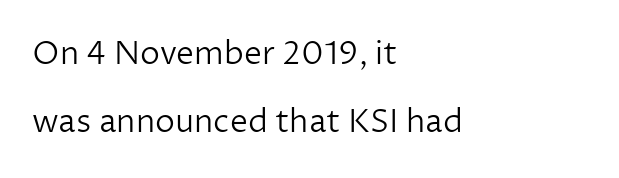
{"serif": "no", "italic": "no", "bold": "no", "weight": "light", "width": "normal", "stroke_contrast": "low", "x_height": "medium", "monospaced": "no", "underline": "no", "align": "left", "line_spacing": "loose", "line_spacing_ratio": 2.14, "letter_spacing": "normal", "letter_spacing_em": 0.0, "glyph_px": 32}
